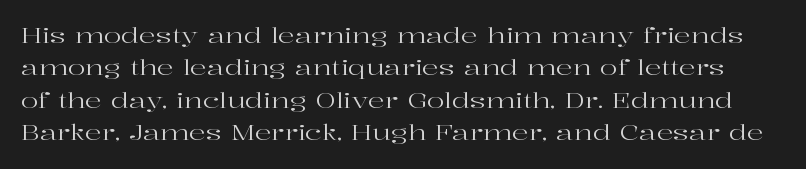
{"italic": "no", "bold": "no", "underline": "no", "line_spacing": "normal", "line_spacing_ratio": 1.54, "letter_spacing": "normal", "letter_spacing_em": 0.0, "glyph_px": 21}
